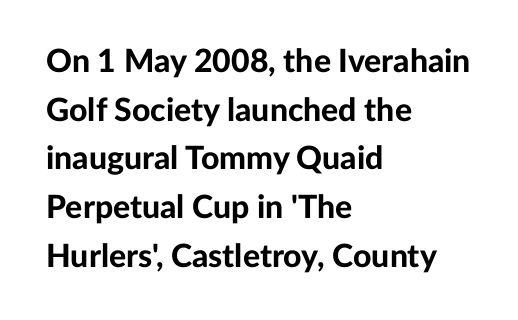
Tracking here is standard; glyphs follow each other at the usual distance. The setting favours the left margin, as ordinary paragraphs usually do. Unmarked baselines from the first word to the last. Posture: vertical. In terms of letterform style, serifs are entirely absent. Think of a printed novel: that variable character pitch is what you see here.
